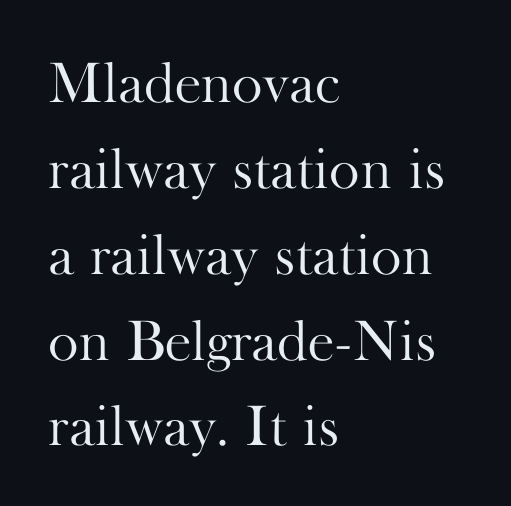
Q: Is the text bold? A: No.
Q: Is the text italic (slanted)? A: No, it is upright.
Q: Is the typeface a serif or a sans-serif typeface? A: Serif.
Q: Is the text underlined? A: No.
Q: How is the paragraph aligned? A: Left-aligned.
Q: Is the spacing between letters normal or unusually wide? A: Normal.
Q: Is the spacing between lines tight, normal or loose? A: Normal.
Q: Width (condensed, normal, or wide)? A: Normal.
Q: Stroke contrast? A: High.
Q: x-height? A: Small.
Q: Monospaced? A: No.
